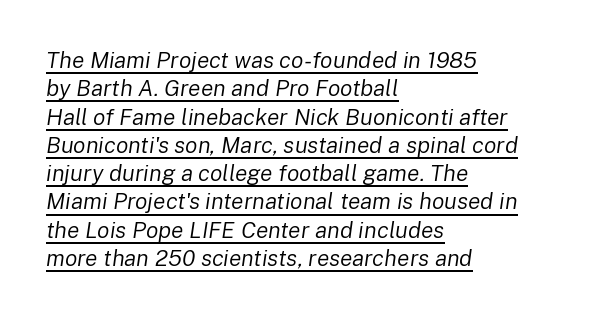
The paragraph shown leans on its left margin. The type is set solid horizontally, with unmodified tracking. This sample carries an underscore along the baseline area. Each stroke keeps to a modest, everyday thickness or less.
